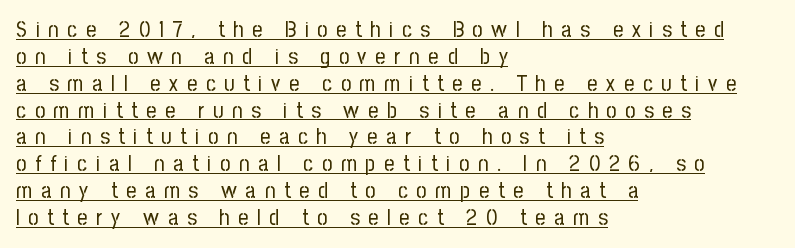
Q: Is the text bold? A: No.
Q: Is the text italic (slanted)? A: No, it is upright.
Q: Is the text underlined? A: Yes.
Q: How is the paragraph aligned? A: Left-aligned.
Q: Is the spacing between letters normal or unusually wide? A: Unusually wide.
